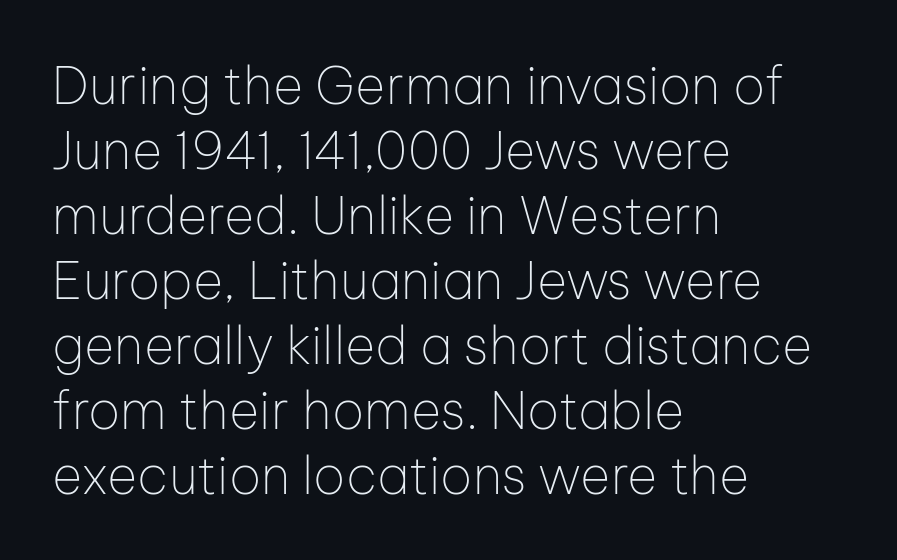
{"serif": "no", "italic": "no", "bold": "no", "weight": "thin", "width": "normal", "stroke_contrast": "low", "x_height": "medium", "monospaced": "no", "underline": "no", "align": "left", "line_spacing": "normal", "line_spacing_ratio": 1.25, "letter_spacing": "normal", "letter_spacing_em": 0.0, "glyph_px": 52}
